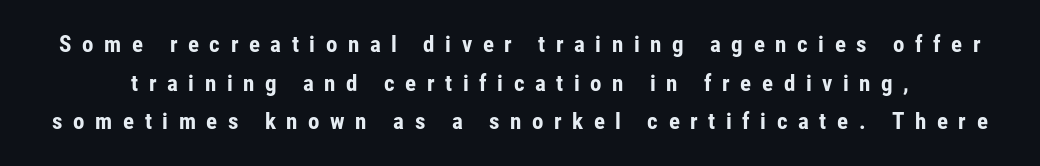
The image shows 23 px bold type, upright; set normal line spacing (1.68x), unusually wide letter spacing (+0.46 em), not underlined.
